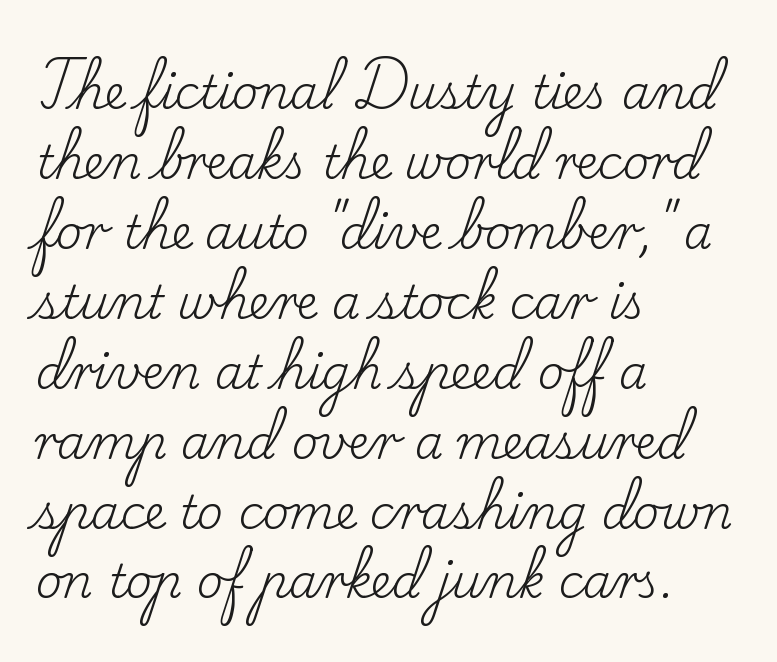
These lines are rendered in a variable-pitch font. These lines keep a tight, regular rhythm from letter to letter. Bare-footed words on every line. Is the stroke heavy? The answer is a plain regular-or-lighter.
